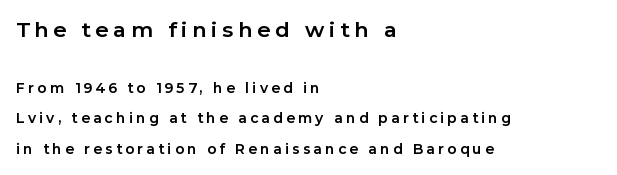
The image shows 21 px bold type, upright; set left-aligned, loose line spacing (2.19x), unusually wide letter spacing (+0.23 em), not underlined; the first (top) block is 1.5x larger.
